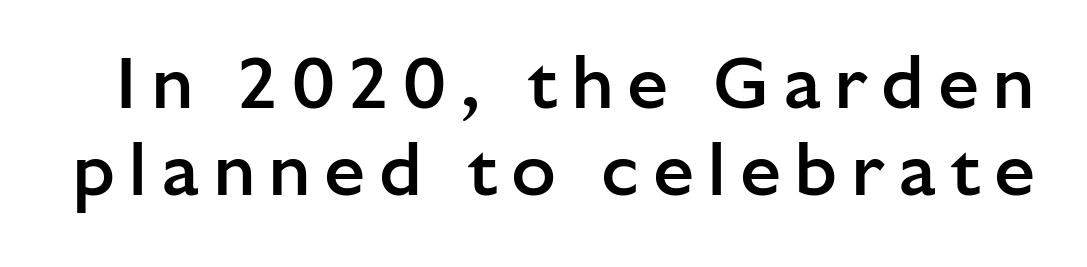
The image shows 74 px semibold sans-serif type, upright; set line spacing 1.18x, not underlined; low stroke contrast and a medium x-height.
